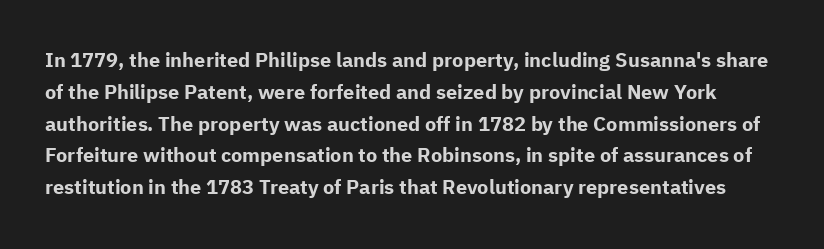
The image shows 20 px bold type, upright; set normal line spacing (1.59x), normal letter spacing, not underlined.
